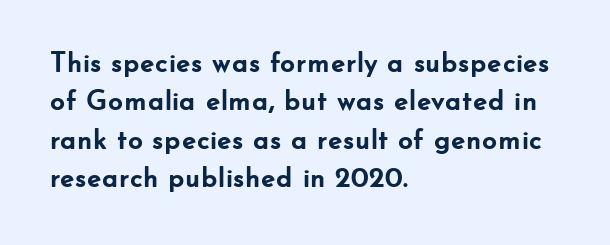
The image shows 29 px semibold sans-serif type, upright; set left-aligned, normal line spacing (1.32x), normal letter spacing, not underlined; low stroke contrast and a small x-height.
